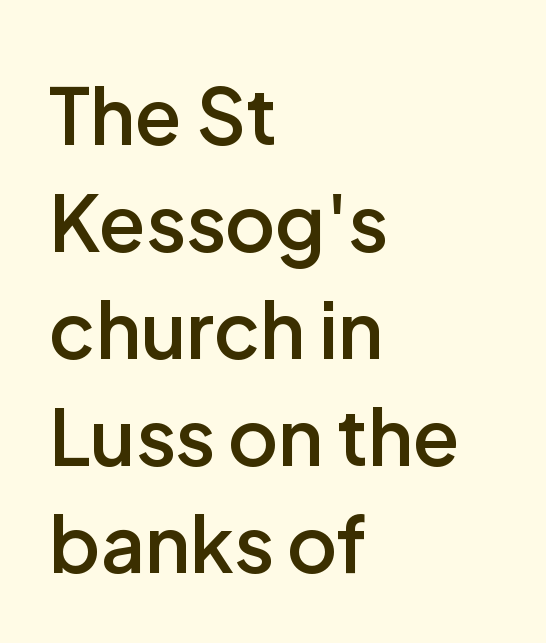
{"serif": "no", "italic": "no", "bold": "semi", "weight": "semibold", "width": "normal", "stroke_contrast": "low", "x_height": "medium", "monospaced": "no", "underline": "no", "align": "left", "line_spacing": "normal", "line_spacing_ratio": 1.39, "letter_spacing": "normal", "letter_spacing_em": 0.0, "glyph_px": 77}
